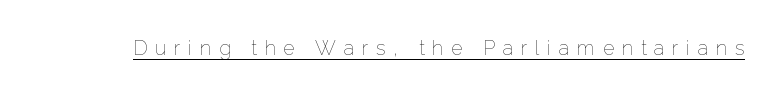
Q: Is the text bold? A: No.
Q: Is the text italic (slanted)? A: No, it is upright.
Q: Is the text underlined? A: Yes.
Q: Is the spacing between letters normal or unusually wide? A: Unusually wide.
